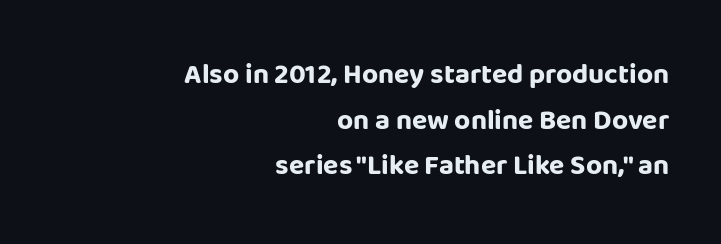
The image shows 28 px bold sans-serif type, upright; set right-aligned, normal line spacing (1.63x), normal letter spacing, not underlined; low stroke contrast and a large x-height.
